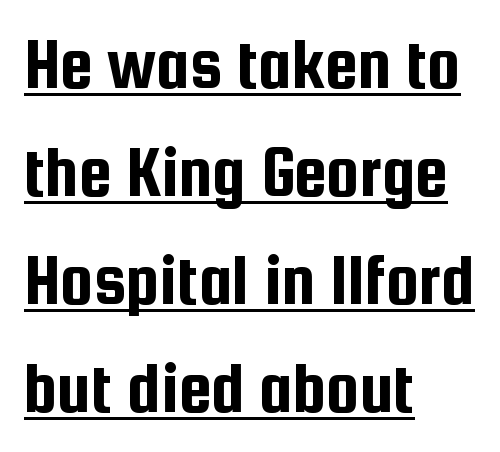
Notice how a bar underscores the lettering throughout. Proportional: the letters do not fall into vertical columns. In CSS terms this would be text-align: left. Check where the strokes stop: nothing finishes them off — pure sans. How are the letters spaced? Ordinarily, with no added tracking.
